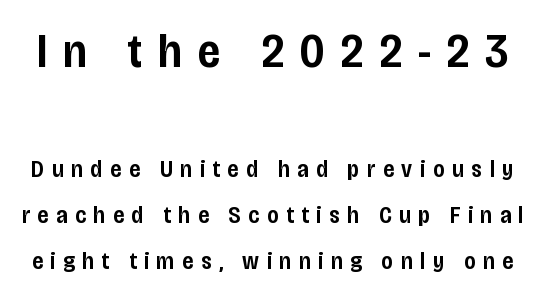
Q: Is the text bold? A: Semi-bold.
Q: Is the text italic (slanted)? A: No, it is upright.
Q: Is the typeface a serif or a sans-serif typeface? A: Sans-serif.
Q: Is the text underlined? A: No.
Q: Is the spacing between letters normal or unusually wide? A: Unusually wide.
Q: Is the spacing between lines tight, normal or loose? A: Loose.
Q: Which block of text is set in a larger size, the first (top) or the second (bottom)? A: The first (top) one.
Q: Width (condensed, normal, or wide)? A: Condensed.
Q: Stroke contrast? A: Low.
Q: x-height? A: Large.
Q: Monospaced? A: No.
